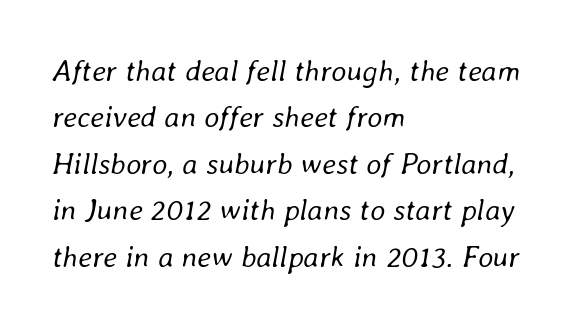
The image shows 30 px regular-weight type, italic (leaning right); set left-aligned, normal line spacing (1.55x), normal letter spacing, not underlined; low stroke contrast and a medium x-height.
